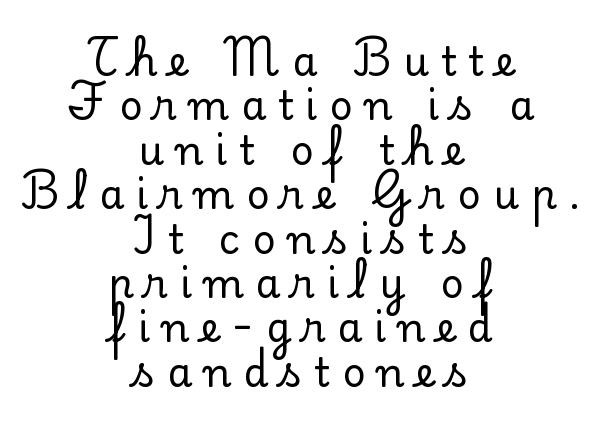
Q: Is the text italic (slanted)? A: No, it is upright.
Q: Is the typeface a serif or a sans-serif typeface? A: Serif.
Q: Is the text underlined? A: No.
Q: How is the paragraph aligned? A: Centered.
Q: Is the spacing between letters normal or unusually wide? A: Unusually wide.
Q: Is the spacing between lines tight, normal or loose? A: Tight.
Q: Width (condensed, normal, or wide)? A: Normal.
Q: Stroke contrast? A: Low.
Q: x-height? A: Small.
Q: Monospaced? A: No.
